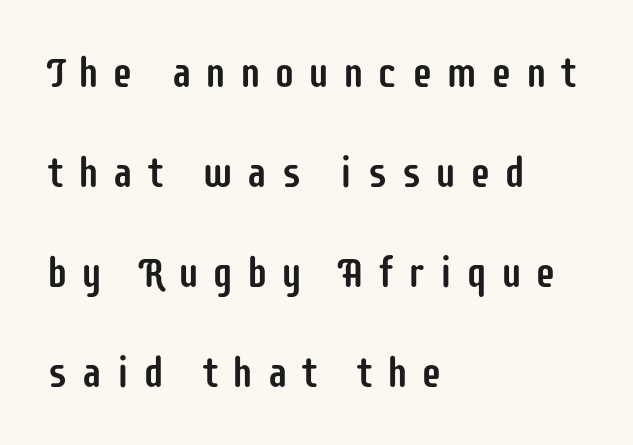
Is this a fixed-width face? No — the glyphs have proportional, varying widths. Layout note: lines flush left. Loosely led — the rows are spread out. Here the glyphs are tracked loosely, breaking word shapes into spaced letters. Quick note: not italic, upright.
